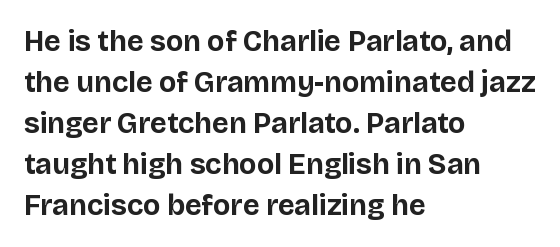
Q: Is the text bold? A: Yes.
Q: Is the text italic (slanted)? A: No, it is upright.
Q: Is the typeface a serif or a sans-serif typeface? A: Sans-serif.
Q: Is the text underlined? A: No.
Q: How is the paragraph aligned? A: Left-aligned.
Q: Is the spacing between letters normal or unusually wide? A: Normal.
Q: Is the spacing between lines tight, normal or loose? A: Normal.
Q: Width (condensed, normal, or wide)? A: Normal.
Q: Stroke contrast? A: Low.
Q: x-height? A: Large.
Q: Monospaced? A: No.
